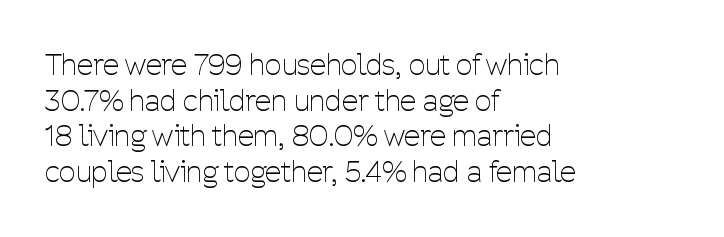
Q: Is the text bold? A: No.
Q: Is the text italic (slanted)? A: No, it is upright.
Q: Is the typeface a serif or a sans-serif typeface? A: Sans-serif.
Q: Is the text underlined? A: No.
Q: How is the paragraph aligned? A: Left-aligned.
Q: Is the spacing between letters normal or unusually wide? A: Normal.
Q: Width (condensed, normal, or wide)? A: Condensed.
Q: Stroke contrast? A: Low.
Q: x-height? A: Medium.
Q: Monospaced? A: No.
